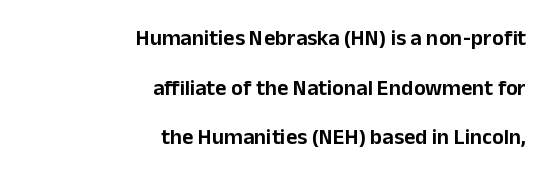
Bare-footed words on every line. The space between consecutive lines is lavish. Vertical strokes here are truly vertical. The horizontal fit of the characters is conventional and even.
